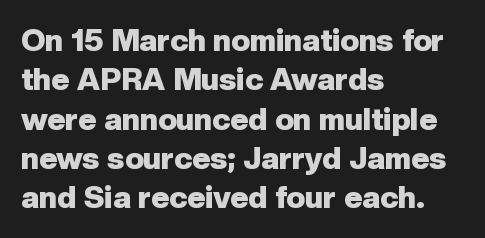
{"serif": "no", "italic": "no", "bold": "yes", "weight": "heavy", "width": "normal", "stroke_contrast": "low", "x_height": "medium", "monospaced": "no", "underline": "no", "align": "left", "line_spacing": "normal", "line_spacing_ratio": 1.27, "letter_spacing": "normal", "letter_spacing_em": 0.0, "glyph_px": 31}
